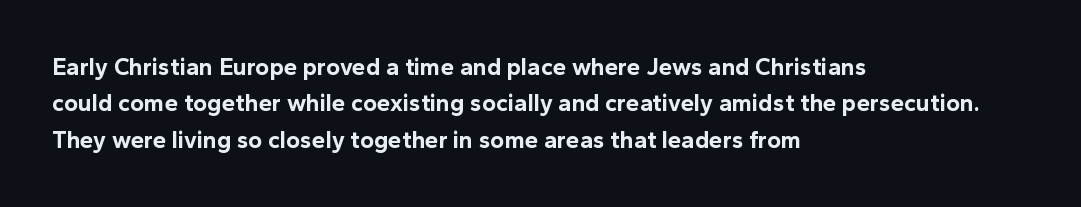
Q: Is the text bold? A: Yes.
Q: Is the text italic (slanted)? A: No, it is upright.
Q: Is the text underlined? A: No.
Q: How is the paragraph aligned? A: Left-aligned.
Q: Is the spacing between letters normal or unusually wide? A: Normal.
Q: Is the spacing between lines tight, normal or loose? A: Normal.
